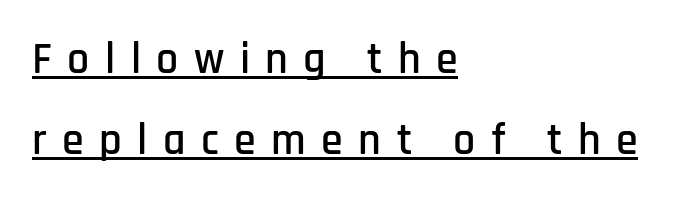
The image shows 44 px condensed sans-serif type, upright; set left-aligned, line spacing 1.84x, unusually wide letter spacing (+0.35 em), underlined; low stroke contrast and a large x-height.
